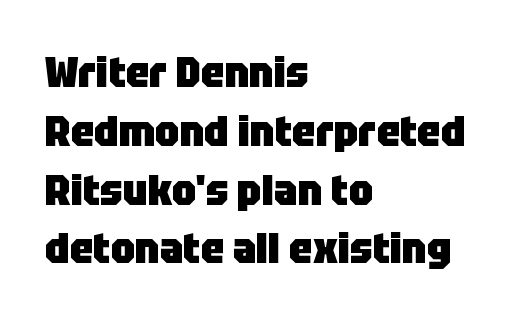
Default kerning and tracking; the words read as compact shapes. Posture: straight, roman, zero tilt. This sample is left-justified, so line endings fall wherever the words run out. A sans-serif font was chosen for this passage.
